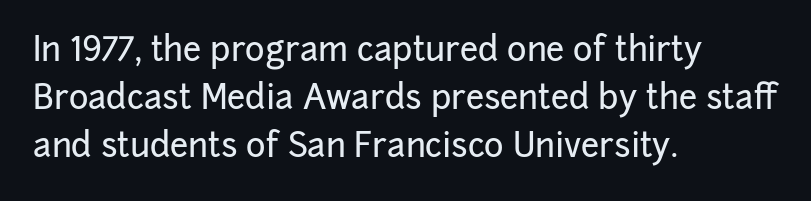
The image shows 33 px sans-serif type, upright; set left-aligned, normal line spacing (1.46x), normal letter spacing, not underlined; low stroke contrast and a medium x-height.
